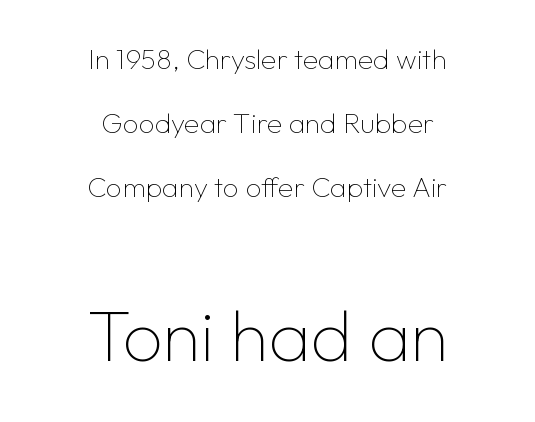
The space between consecutive lines is lavish. The lines are quadded center. Bare-footed words on every line. In terms of letterform style, serifs are entirely absent. The typesetting does not lean heavy: it is not bold.
